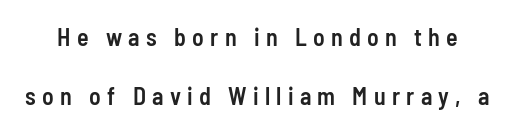
The image shows 24 px text type, upright; set loose line spacing (2.45x), unusually wide letter spacing (+0.26 em), not underlined.
